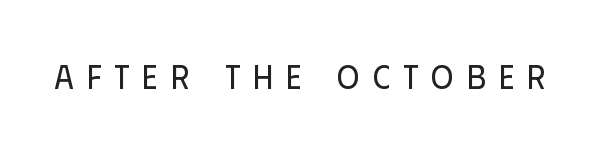
The image shows 34 px regular-weight, condensed sans-serif type, upright; set unusually wide letter spacing (+0.39 em), not underlined; low stroke contrast and a large x-height.
